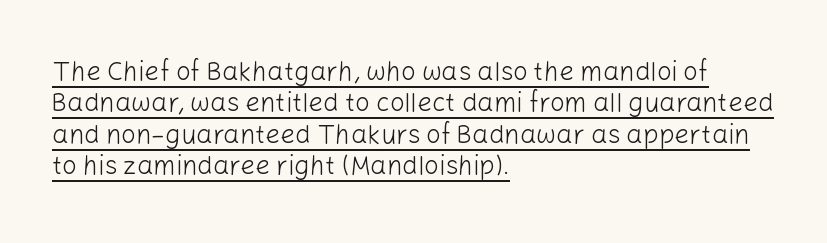
The image shows 26 px text type, upright; set left-aligned, line spacing 1.21x, normal letter spacing, underlined.
